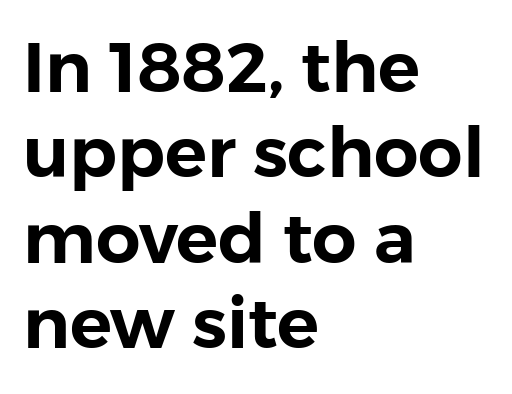
Q: Is the text italic (slanted)? A: No, it is upright.
Q: Is the typeface a serif or a sans-serif typeface? A: Sans-serif.
Q: Is the text underlined? A: No.
Q: How is the paragraph aligned? A: Left-aligned.
Q: Is the spacing between letters normal or unusually wide? A: Normal.
Q: Width (condensed, normal, or wide)? A: Normal.
Q: Stroke contrast? A: Low.
Q: x-height? A: Medium.
Q: Monospaced? A: No.
